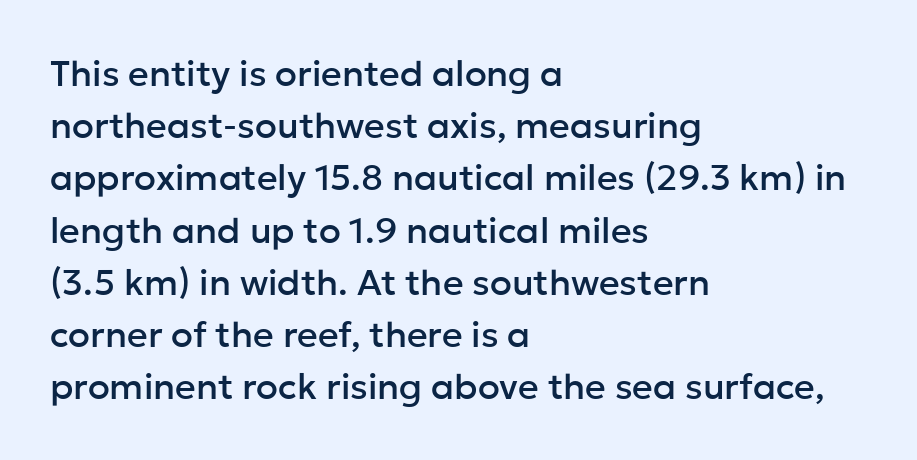
Q: Is the text italic (slanted)? A: No, it is upright.
Q: Is the typeface a serif or a sans-serif typeface? A: Sans-serif.
Q: Is the text underlined? A: No.
Q: How is the paragraph aligned? A: Left-aligned.
Q: Is the spacing between letters normal or unusually wide? A: Normal.
Q: Is the spacing between lines tight, normal or loose? A: Normal.
Q: Width (condensed, normal, or wide)? A: Normal.
Q: Stroke contrast? A: Low.
Q: x-height? A: Medium.
Q: Monospaced? A: No.
